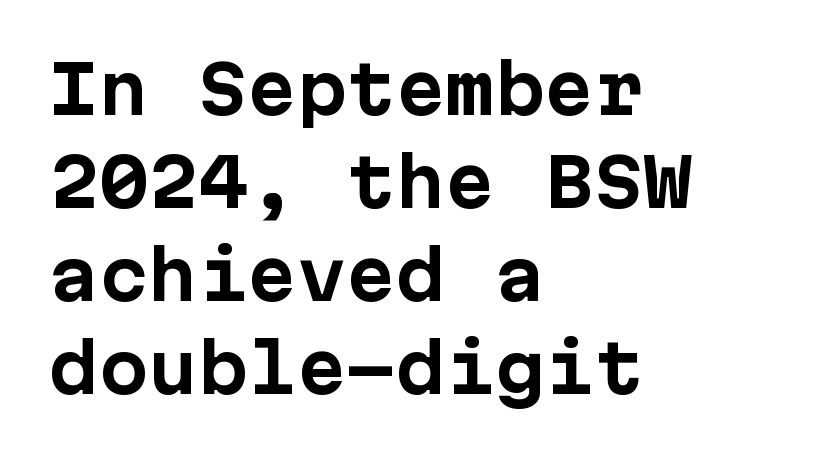
{"serif": "no", "italic": "no", "bold": "yes", "weight": "bold", "width": "normal", "stroke_contrast": "low", "x_height": "medium", "monospaced": "yes", "underline": "no", "align": "left", "line_spacing": "normal", "line_spacing_ratio": 1.41, "letter_spacing": "normal", "letter_spacing_em": 0.0, "glyph_px": 66}
